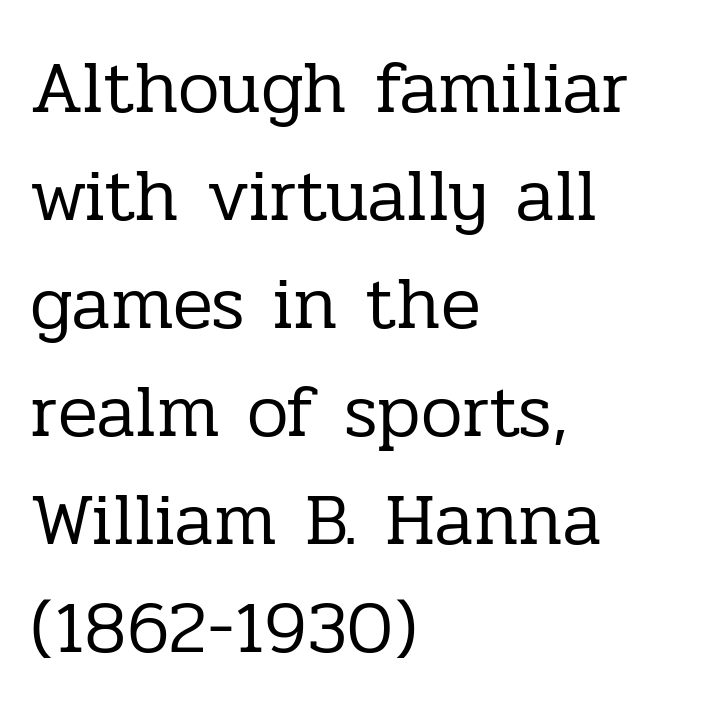
Q: Is the text bold? A: No.
Q: Is the text italic (slanted)? A: No, it is upright.
Q: Is the typeface a serif or a sans-serif typeface? A: Serif.
Q: Is the text underlined? A: No.
Q: How is the paragraph aligned? A: Left-aligned.
Q: Is the spacing between letters normal or unusually wide? A: Normal.
Q: Is the spacing between lines tight, normal or loose? A: Normal.
Q: Width (condensed, normal, or wide)? A: Normal.
Q: Stroke contrast? A: Low.
Q: x-height? A: Medium.
Q: Monospaced? A: No.
